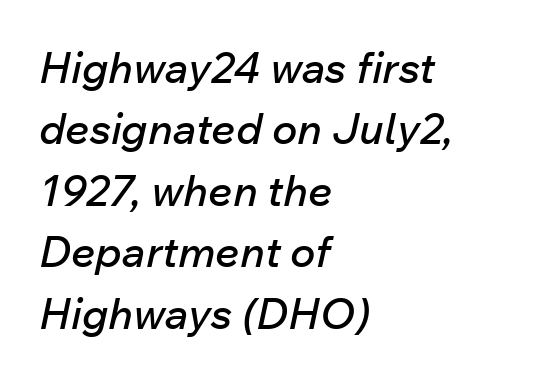
{"italic": "yes", "lean": "right", "slant_degrees": 12, "width": "normal", "stroke_contrast": "low", "x_height": "medium", "monospaced": "no", "underline": "no", "align": "left", "line_spacing": "normal", "line_spacing_ratio": 1.43, "letter_spacing": "normal", "letter_spacing_em": 0.0, "glyph_px": 43}
